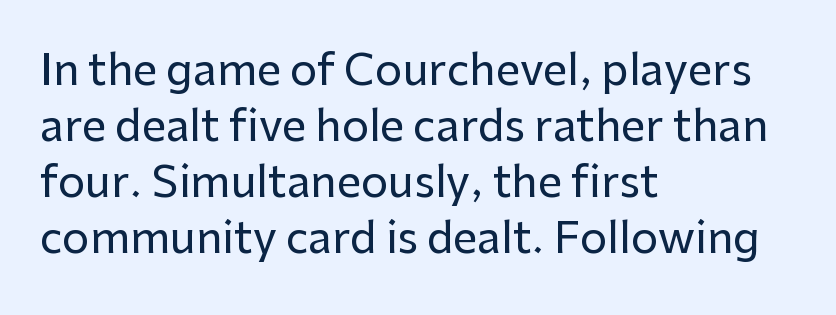
The image shows 43 px sans-serif type, upright; set left-aligned, normal line spacing (1.3x), normal letter spacing, not underlined; low stroke contrast and a medium x-height.
